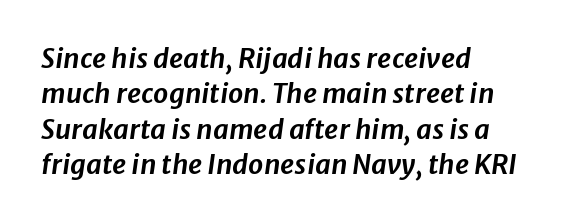
The image shows 27 px text type, italic (leaning right); set left-aligned, normal line spacing (1.31x), normal letter spacing, not underlined.
